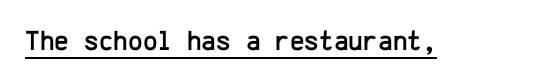
The typography opts for an upright posture over an oblique one. Underline: present. The face used here is rendered with its standard letterfit. Is this a fixed-width face? Yes — each glyph sits in an identical cell. Is this a sans? Yes — the strokes have no serifs.
